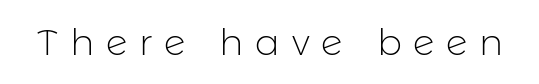
{"serif": "no", "italic": "no", "bold": "no", "weight": "light", "width": "normal", "stroke_contrast": "low", "x_height": "medium", "monospaced": "no", "underline": "no", "letter_spacing": "wide", "letter_spacing_em": 0.32, "glyph_px": 37}
